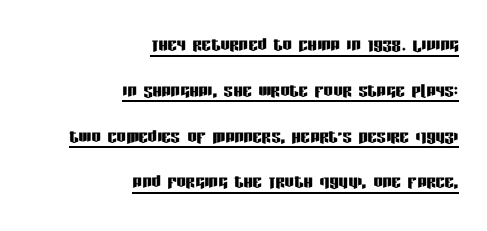
Q: Is the text italic (slanted)? A: No, it is upright.
Q: Is the text underlined? A: Yes.
Q: How is the paragraph aligned? A: Right-aligned.
Q: Is the spacing between letters normal or unusually wide? A: Normal.
Q: Is the spacing between lines tight, normal or loose? A: Loose.
